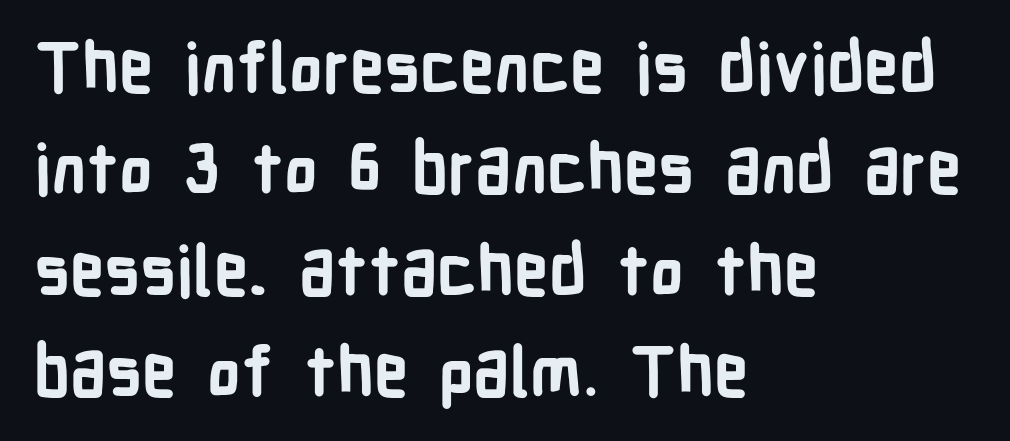
The image shows 68 px bold, condensed sans-serif type, upright; set left-aligned, normal line spacing (1.49x), normal letter spacing, not underlined; low stroke contrast and a medium x-height.
